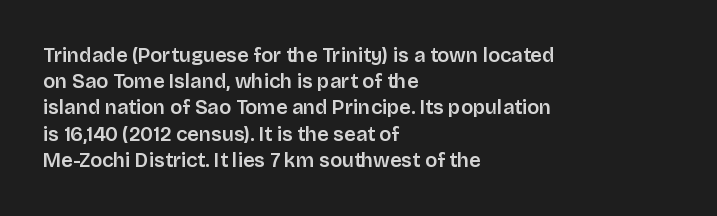
Q: Is the text italic (slanted)? A: No, it is upright.
Q: Is the text underlined? A: No.
Q: How is the paragraph aligned? A: Left-aligned.
Q: Is the spacing between letters normal or unusually wide? A: Normal.
Q: Is the spacing between lines tight, normal or loose? A: Normal.
